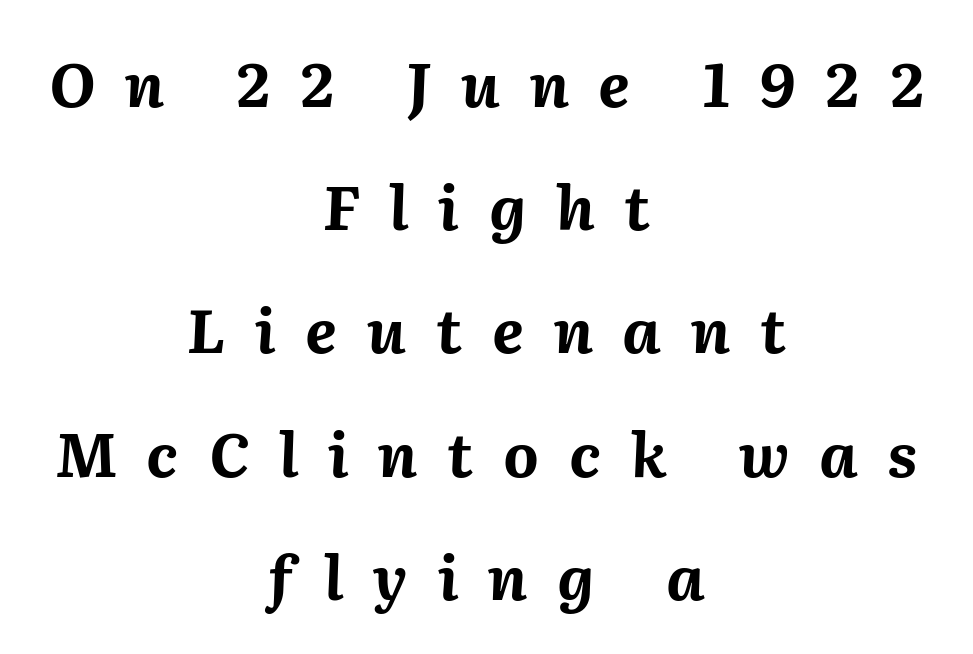
Think of a printed novel: that variable character pitch is what you see here. The vertical gap from one line to the next is large. Each line is balanced around a shared central axis. Emphasis-style slanted type is in use. Inter-character spacing is expanded well beyond the font's built-in metrics. Letters rest on an invisible, unmarked baseline.
